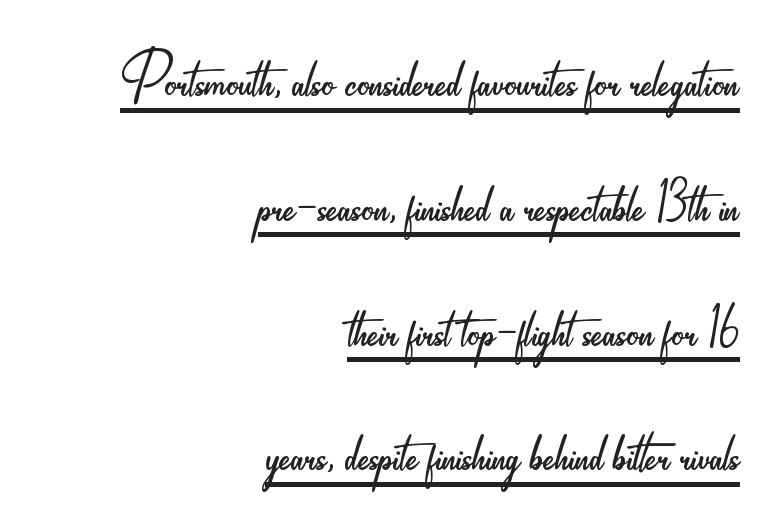
{"serif": "no", "bold": "no", "weight": "light", "width": "condensed", "stroke_contrast": "low", "x_height": "small", "monospaced": "no", "underline": "yes", "align": "right", "line_spacing": "normal", "line_spacing_ratio": 1.56, "letter_spacing": "normal", "letter_spacing_em": 0.0, "glyph_px": 80}
